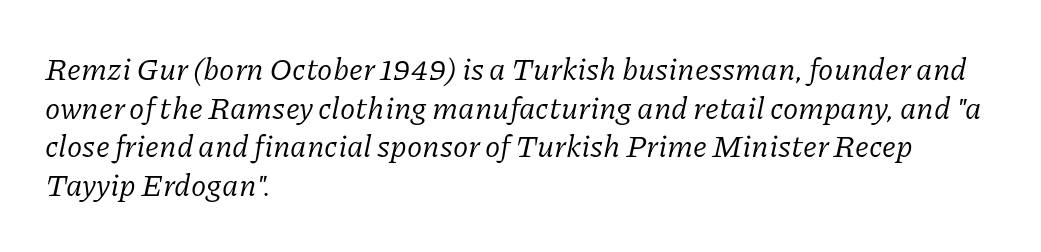
Font category for this specimen: serif. Line beginnings align vertically; line endings do not. These lines are rendered in a variable-pitch font. The face used here has a pronounced slope to its letters. Normally led — the rows are evenly, conventionally spaced. A clean baseline with only descenders dipping below it.
